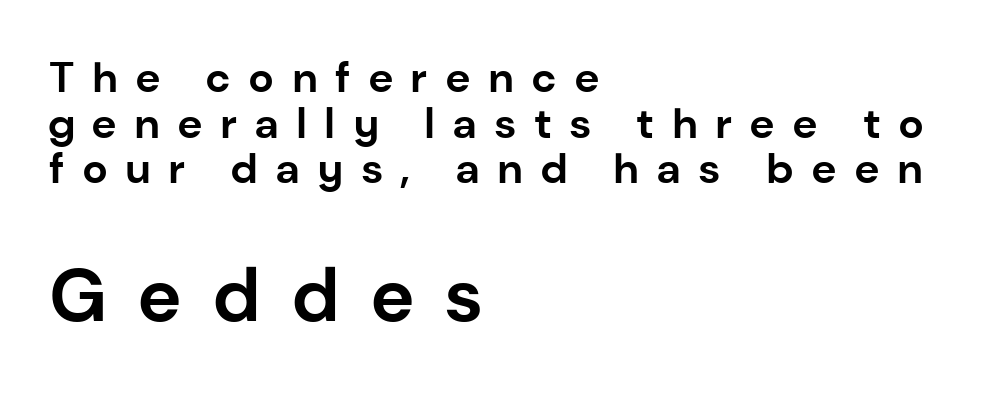
{"serif": "no", "italic": "no", "bold": "yes", "weight": "bold", "width": "normal", "stroke_contrast": "low", "x_height": "medium", "monospaced": "no", "underline": "no", "align": "left", "line_spacing": "tight", "line_spacing_ratio": 1.06, "letter_spacing": "wide", "letter_spacing_em": 0.4, "larger_block": "second", "size_ratio": 1.74, "glyph_px": 75}
